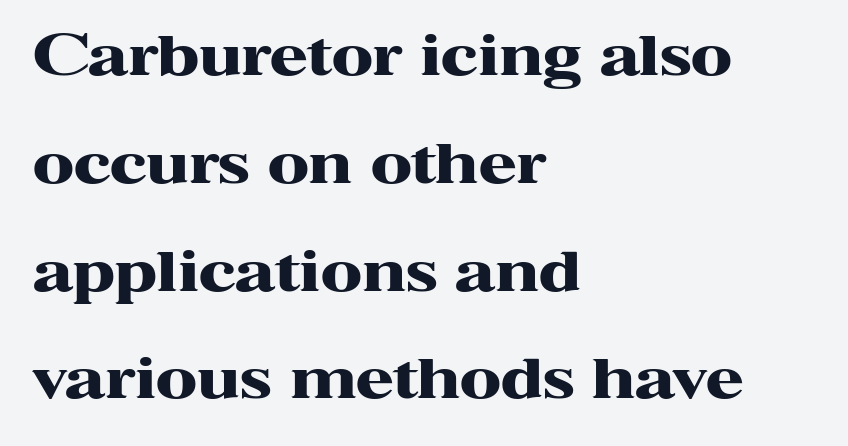
A student would call this left alignment; a typographer would say flush left, rag right. It's the straight-up-and-down kind of type. This sample has the flowing, uneven cadence of proportional lettering. The font family rendered here belongs to the serif group. Is the letter spacing exaggerated? No — it looks like the ordinary default.
